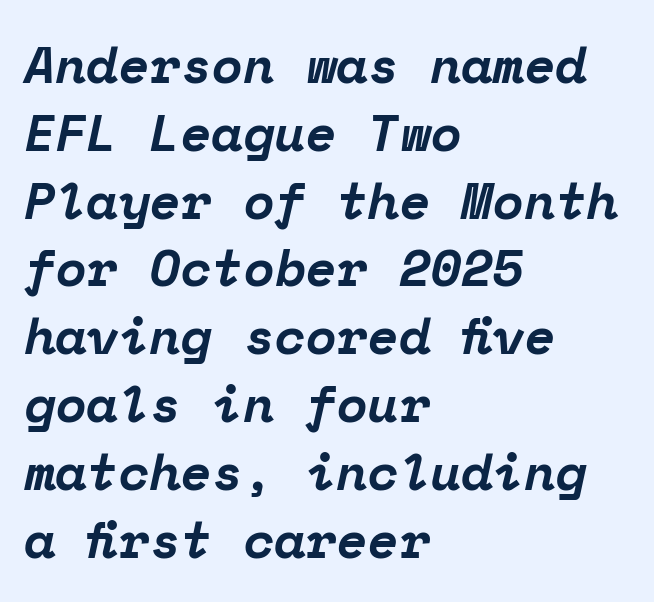
{"serif": "yes", "italic": "yes", "lean": "right", "slant_degrees": 12, "bold": "yes", "weight": "bold", "width": "normal", "stroke_contrast": "low", "x_height": "medium", "monospaced": "yes", "underline": "no", "align": "left", "line_spacing": "normal", "line_spacing_ratio": 1.33, "letter_spacing": "normal", "letter_spacing_em": 0.0, "glyph_px": 51}
